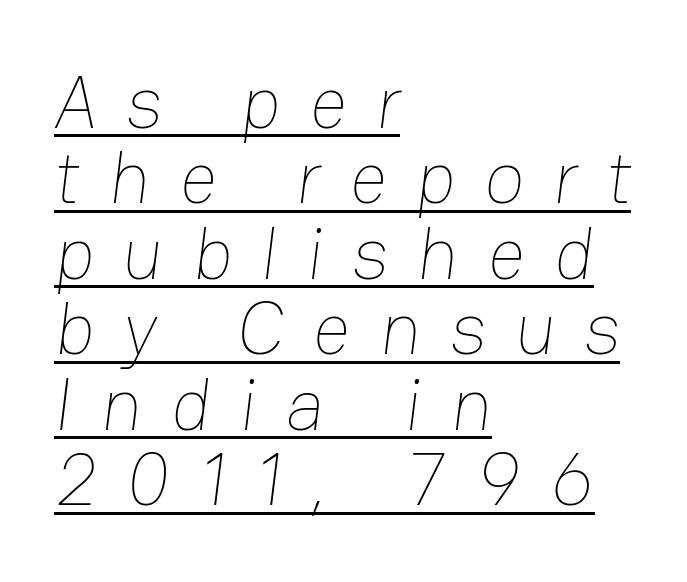
{"bold": "no", "weight": "thin", "width": "normal", "stroke_contrast": "low", "x_height": "medium", "monospaced": "no", "underline": "yes", "align": "left", "line_spacing": "tight", "line_spacing_ratio": 1.02, "letter_spacing": "wide", "letter_spacing_em": 0.39, "glyph_px": 74}
